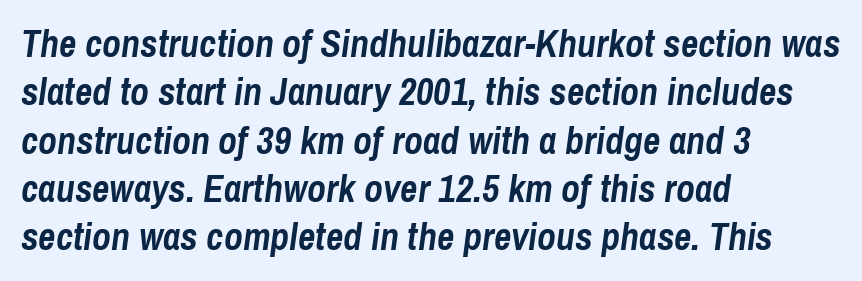
Q: Is the text bold? A: Yes.
Q: Is the text italic (slanted)? A: Yes, it leans right by about 8 degrees.
Q: Is the text underlined? A: No.
Q: How is the paragraph aligned? A: Left-aligned.
Q: Is the spacing between letters normal or unusually wide? A: Normal.
Q: Is the spacing between lines tight, normal or loose? A: Normal.
Q: Width (condensed, normal, or wide)? A: Condensed.
Q: Stroke contrast? A: Low.
Q: x-height? A: Medium.
Q: Monospaced? A: No.
